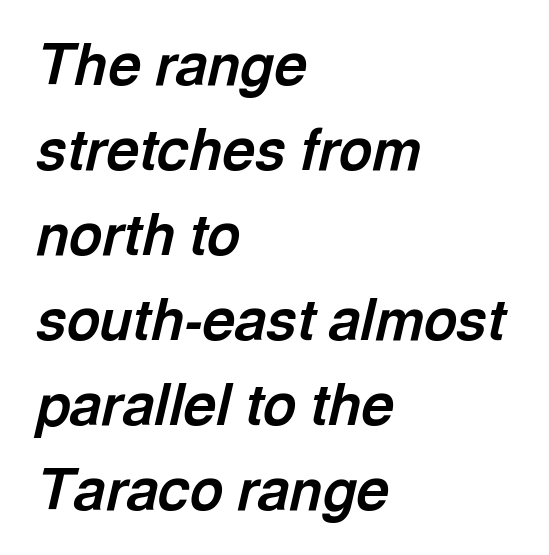
The image shows 57 px bold type, italic (leaning right); set left-aligned, normal line spacing (1.49x), normal letter spacing, not underlined; a medium x-height.
